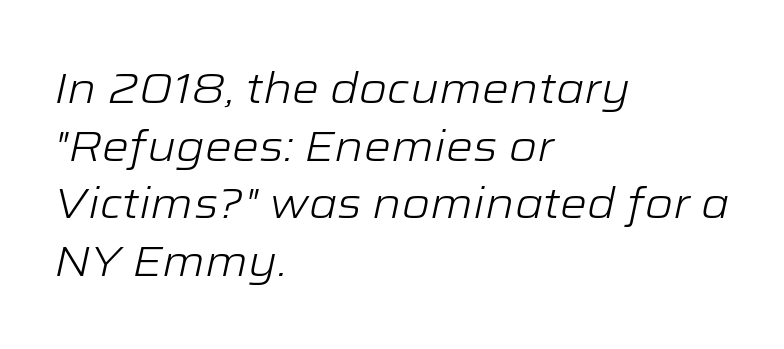
Normally led — the rows are evenly, conventionally spaced. Clear beneath every line of the passage. Stems here are at most as thick as an everyday book face. The lines in this sample share a left origin and differ only in where they stop.
